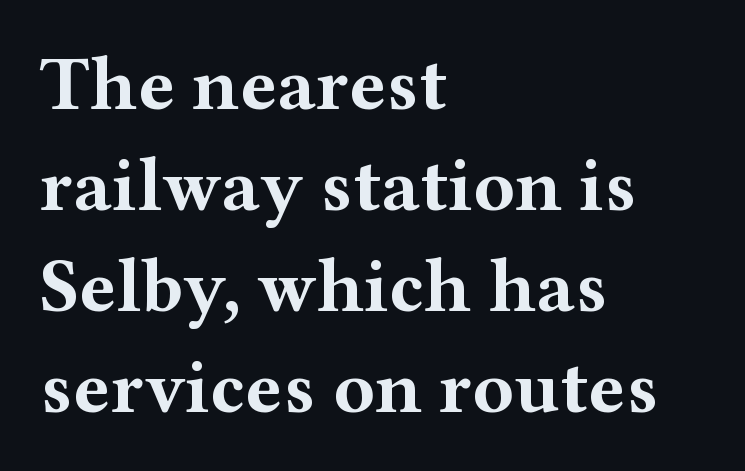
Q: Is the text bold? A: Yes.
Q: Is the text italic (slanted)? A: No, it is upright.
Q: Is the typeface a serif or a sans-serif typeface? A: Serif.
Q: Is the text underlined? A: No.
Q: How is the paragraph aligned? A: Left-aligned.
Q: Is the spacing between letters normal or unusually wide? A: Normal.
Q: Is the spacing between lines tight, normal or loose? A: Normal.
Q: Width (condensed, normal, or wide)? A: Wide.
Q: Stroke contrast? A: Medium.
Q: x-height? A: Medium.
Q: Monospaced? A: No.
